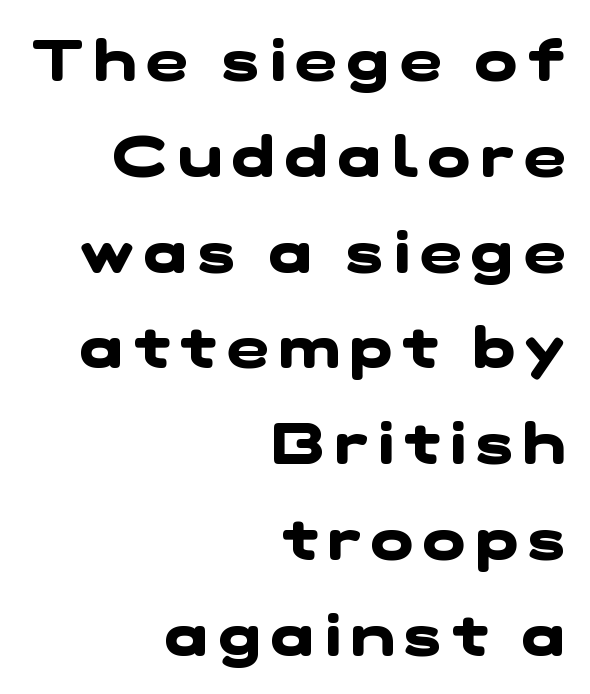
The image shows 56 px heavy, wide sans-serif type; set right-aligned, line spacing 1.71x, not underlined; low stroke contrast and a medium x-height.
